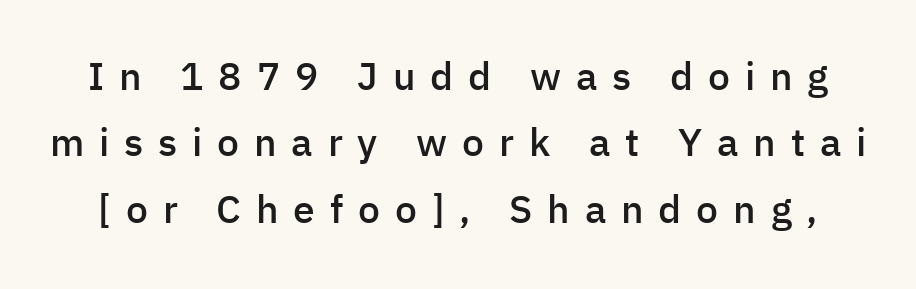
Q: Is the text bold? A: Semi-bold.
Q: Is the text italic (slanted)? A: No, it is upright.
Q: Is the typeface a serif or a sans-serif typeface? A: Sans-serif.
Q: Is the text underlined? A: No.
Q: Is the spacing between letters normal or unusually wide? A: Unusually wide.
Q: Is the spacing between lines tight, normal or loose? A: Normal.
Q: Width (condensed, normal, or wide)? A: Normal.
Q: Stroke contrast? A: Low.
Q: x-height? A: Medium.
Q: Monospaced? A: No.
